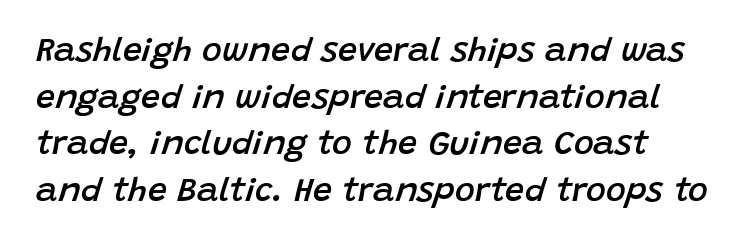
Underlining? Definitely not there. A semibold gives these letters moderate extra thickness, short of bold. What stands out about the letter spacing? Nothing — it is the standard amount. Regarding leading, the lines here are spaced in the standard way. The font's italic variant was chosen for this text. Is this a fixed-width face? No — the glyphs have proportional, varying widths.
